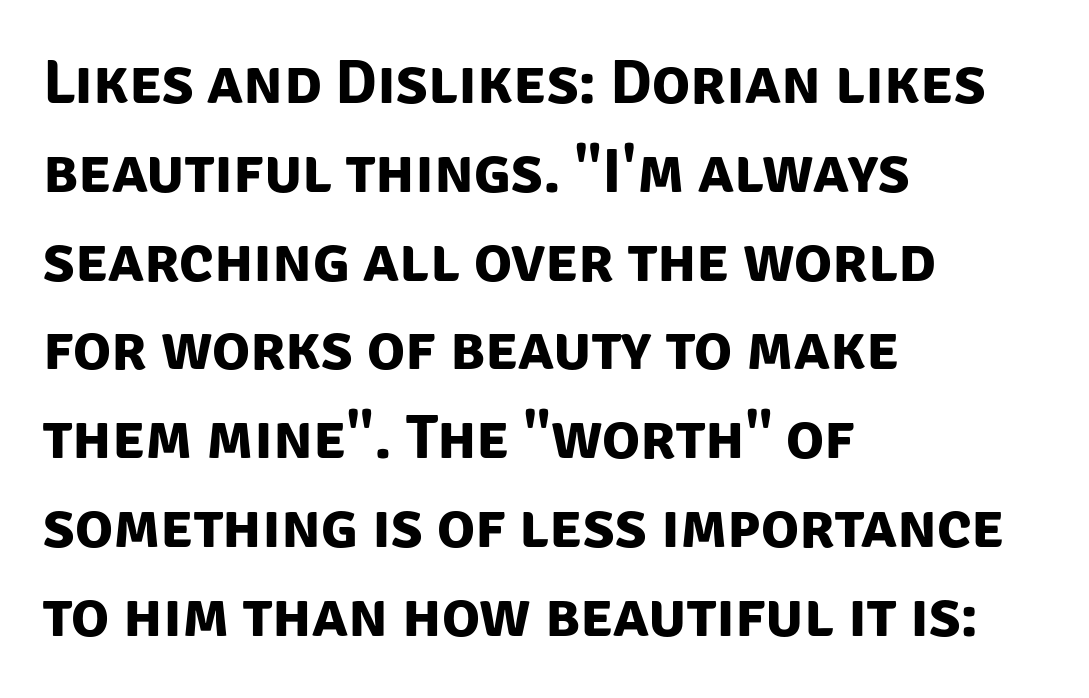
{"serif": "no", "bold": "yes", "weight": "bold", "width": "normal", "stroke_contrast": "low", "x_height": "large", "monospaced": "no", "underline": "no", "align": "left", "line_spacing": "normal", "line_spacing_ratio": 1.41, "letter_spacing": "normal", "letter_spacing_em": 0.0, "glyph_px": 63}
